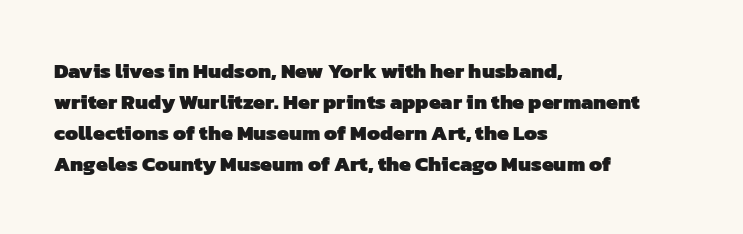
Q: Is the text bold? A: Yes.
Q: Is the text underlined? A: No.
Q: How is the paragraph aligned? A: Left-aligned.
Q: Is the spacing between letters normal or unusually wide? A: Normal.
Q: Is the spacing between lines tight, normal or loose? A: Normal.
